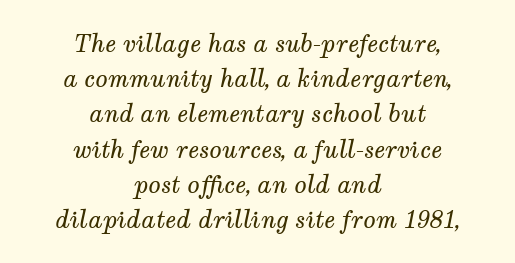
Summary of vertical rhythm: regular, with standard interline spacing. Weight: not bold — regular or lighter. This is oblique type, the kind used for emphasis or titles. Nobody touched the tracking dial on this one.
